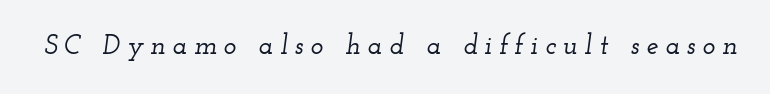
There is plenty of visible air inserted between adjacent glyphs. Italic? Definitely — the glyphs are oblique. Bare-footed words on every line.
